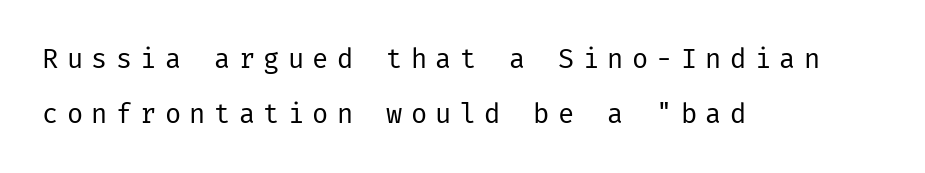
Rows of type keep a wide berth in the vertical direction. Only glyphs here, with clear space below each row. Do the letters lean? They stand straight. Short note: letters widely spaced. Typeset ragged right — the left edge is the straight one. Stroke mass is kept to a normal reading level or below.
